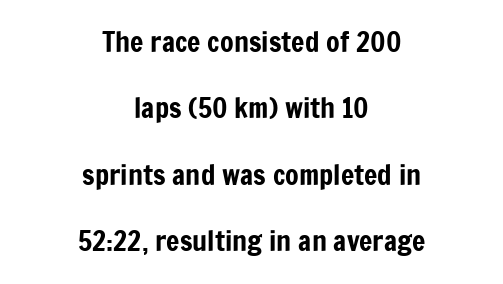
{"serif": "no", "italic": "no", "width": "condensed", "stroke_contrast": "low", "x_height": "medium", "monospaced": "no", "underline": "no", "align": "center", "line_spacing": "loose", "line_spacing_ratio": 2.37, "letter_spacing": "normal", "letter_spacing_em": 0.0, "glyph_px": 28}
